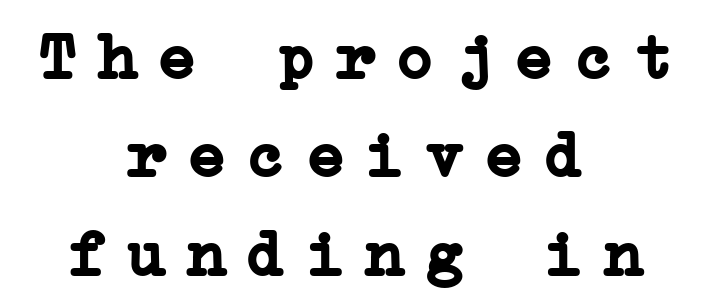
The rows are spaced the way most documents space them. Line starts and ends both wander, symmetrically. When letters stand straight like this, we call the style roman or upright. The rendering inserts visible extra space after every character. Weight: bold. The gap between lines stays unmarked.
